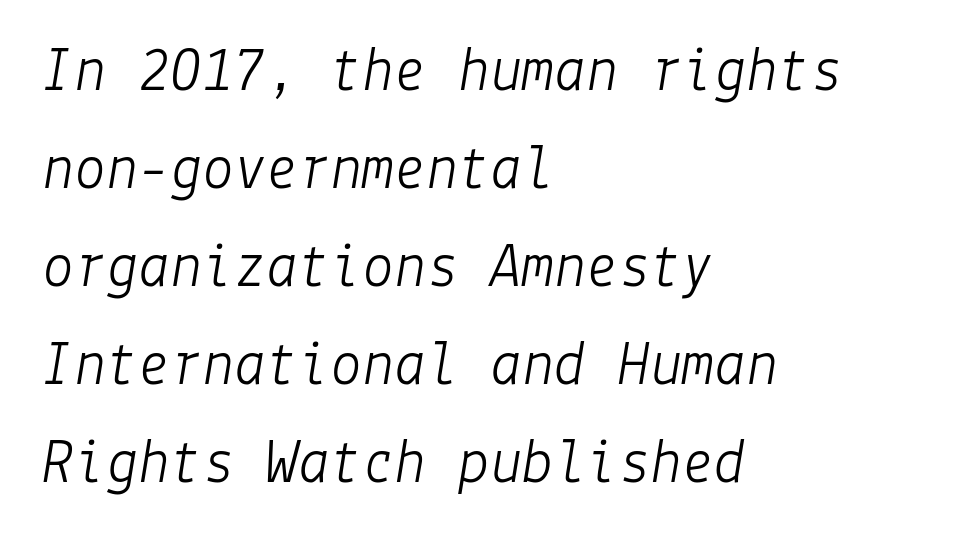
Every row of glyphs begins at an identical x-position on the left. Honestly, the letter spacing is just normal — you wouldn't notice it. What's the leading like? Ordinary, nothing unusual. Would a proofreader flag this as italicized? Yes.
